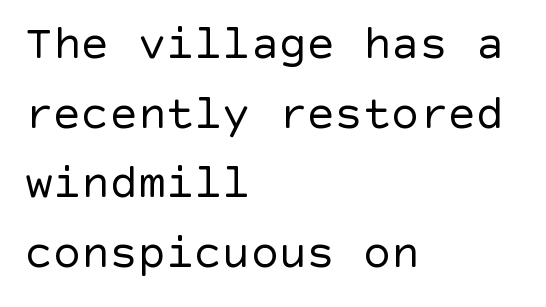
The image shows 47 px regular-weight sans-serif type, upright; set left-aligned, normal line spacing (1.48x), normal letter spacing, not underlined; a large x-height.
